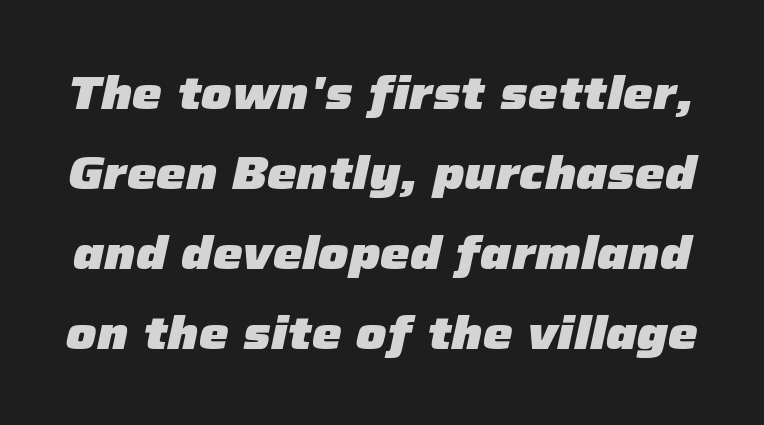
{"italic": "yes", "lean": "right", "slant_degrees": 12, "bold": "yes", "weight": "heavy", "width": "normal", "stroke_contrast": "low", "x_height": "medium", "monospaced": "no", "underline": "no", "line_spacing": "normal", "line_spacing_ratio": 1.7, "letter_spacing": "normal", "letter_spacing_em": 0.0, "glyph_px": 47}
